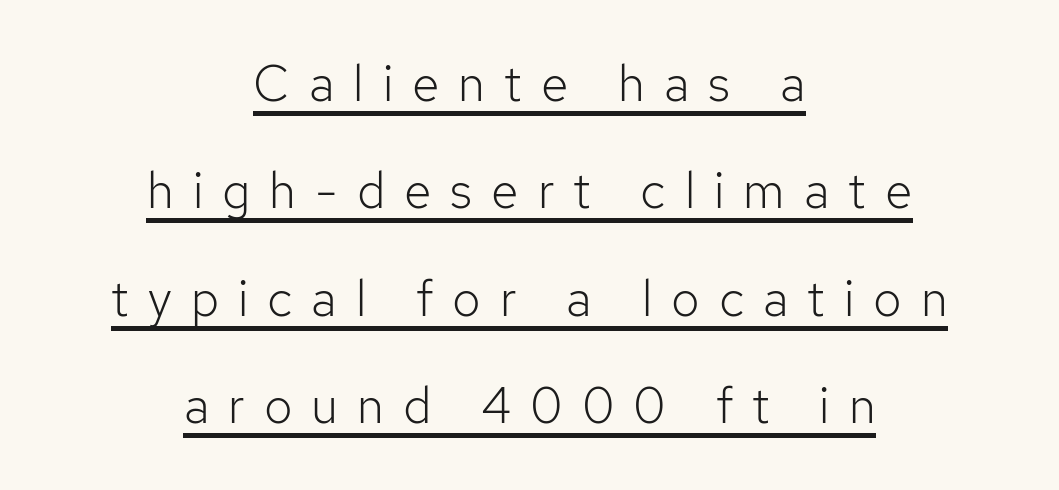
The image shows 50 px light sans-serif type, upright; set centered, loose line spacing (2.15x), unusually wide letter spacing (+0.38 em), underlined; low stroke contrast and a medium x-height.
